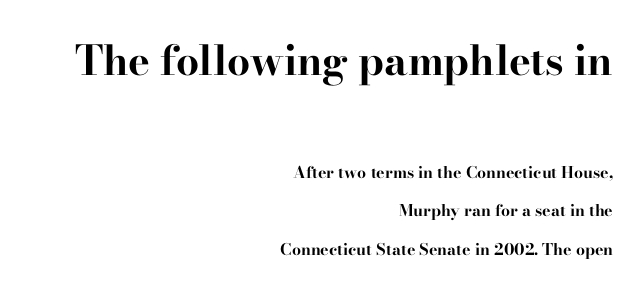
Q: Is the text bold? A: Yes.
Q: Is the text italic (slanted)? A: No, it is upright.
Q: Is the typeface a serif or a sans-serif typeface? A: Serif.
Q: Is the text underlined? A: No.
Q: How is the paragraph aligned? A: Right-aligned.
Q: Is the spacing between letters normal or unusually wide? A: Normal.
Q: Is the spacing between lines tight, normal or loose? A: Loose.
Q: Which block of text is set in a larger size, the first (top) or the second (bottom)? A: The first (top) one.
Q: Width (condensed, normal, or wide)? A: Wide.
Q: Stroke contrast? A: High.
Q: x-height? A: Small.
Q: Monospaced? A: No.
